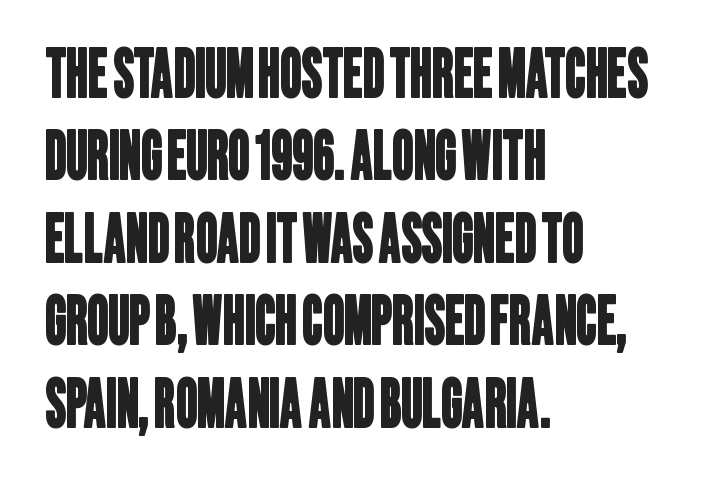
The image shows 66 px condensed sans-serif type; set left-aligned, normal line spacing (1.25x), normal letter spacing, not underlined; low stroke contrast and a large x-height.
